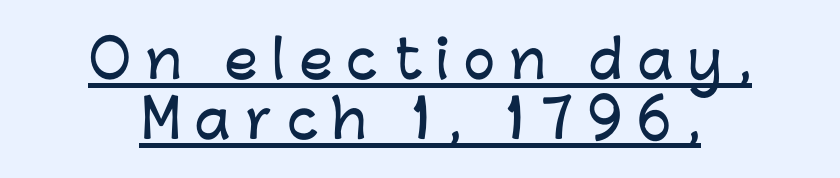
The image shows 52 px sans-serif type, upright; set centered, line spacing 1.16x, unusually wide letter spacing (+0.29 em), underlined; low stroke contrast and a medium x-height.
